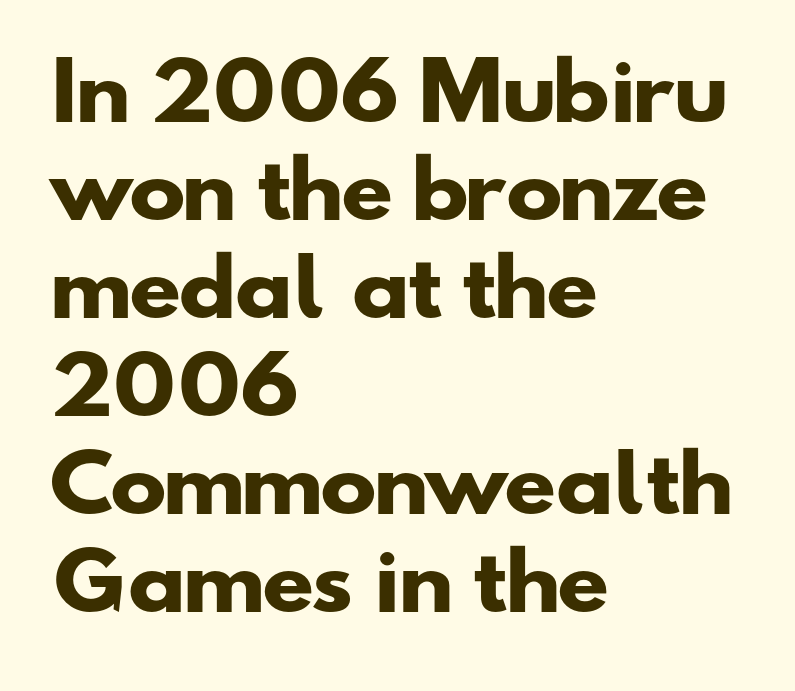
The image shows 76 px heavy, wide sans-serif type; set left-aligned, normal line spacing (1.29x), normal letter spacing, not underlined; low stroke contrast and a small x-height.
